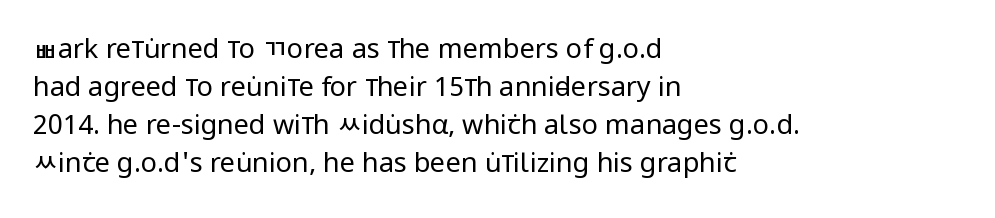
Q: Is the text bold? A: No.
Q: Is the text italic (slanted)? A: No, it is upright.
Q: Is the text underlined? A: No.
Q: How is the paragraph aligned? A: Left-aligned.
Q: Is the spacing between letters normal or unusually wide? A: Normal.
Q: Is the spacing between lines tight, normal or loose? A: Normal.
